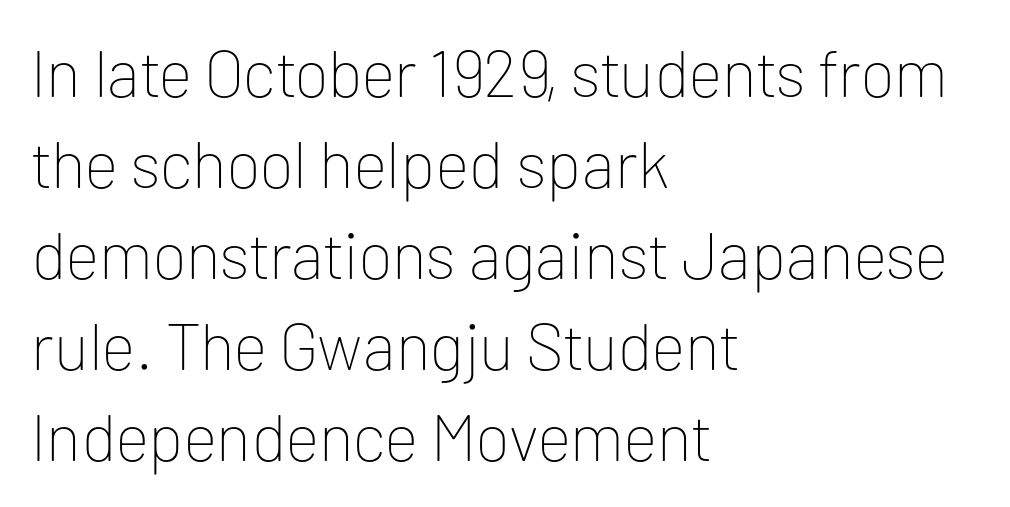
The image shows 66 px thin sans-serif type, upright; set left-aligned, normal line spacing (1.38x), normal letter spacing, not underlined; low stroke contrast and a medium x-height.
